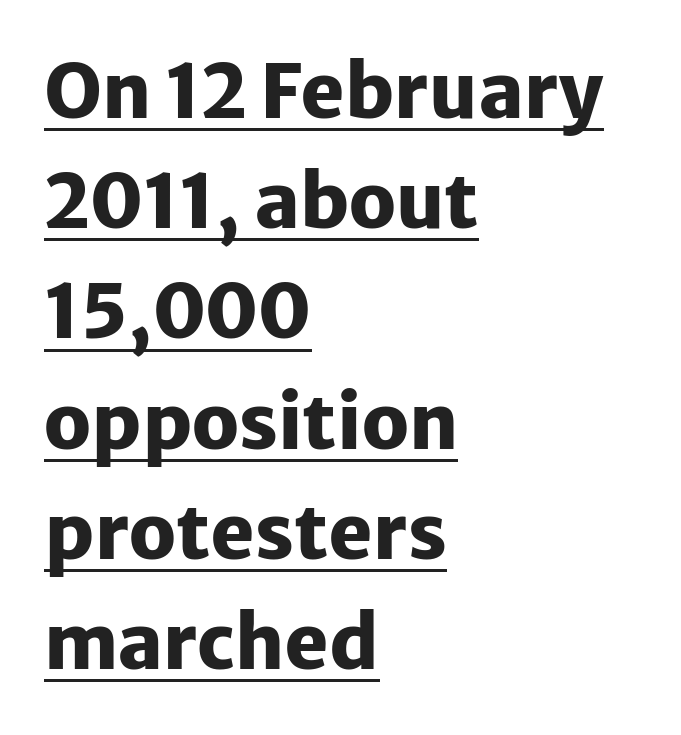
Caption: multi-line text, flush left, ragged right. A typesetter would call this proportional, since set widths differ per character. Students, observe: this is what conventionally led text looks like. Underline: present. These lines are composed in type without serifs.
